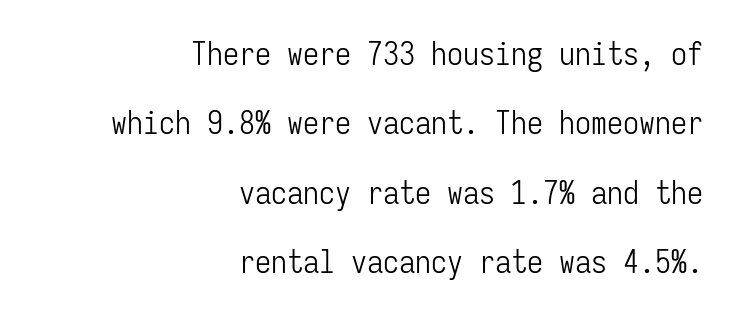
Visually the block forms a straight wall on the right and a jagged coastline on the left. A typesetter would mark this as roman, not italic. A clean baseline with only descenders dipping below it. Each letter, wide or thin by design, is forced into the same width here. Tracking value appears to be zero — textbook default spacing. The designer dialed line spacing up above the default.
